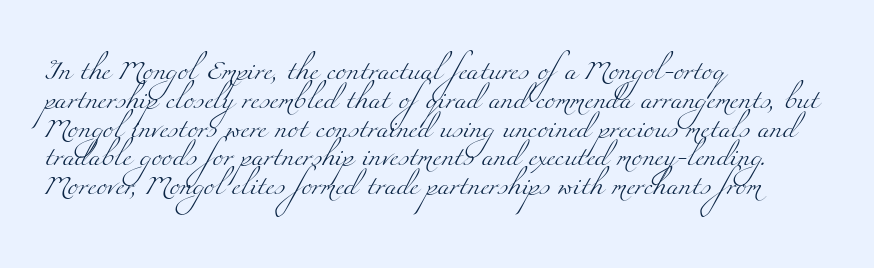
{"bold": "no", "underline": "no", "align": "left", "line_spacing": "normal", "line_spacing_ratio": 1.44, "letter_spacing": "normal", "letter_spacing_em": 0.0, "glyph_px": 20}
